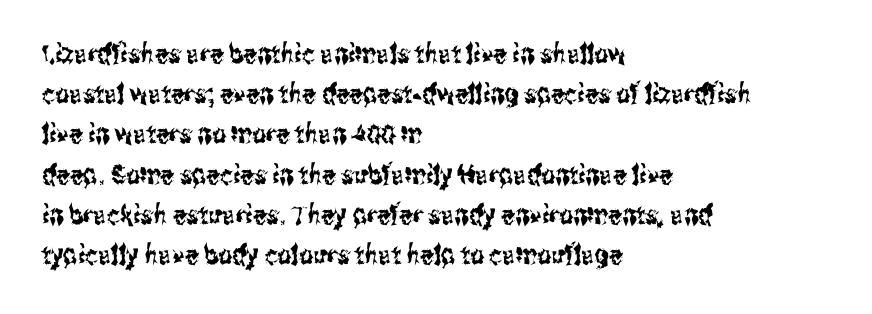
Summary of vertical rhythm: regular, with standard interline spacing. No italicization has been applied; the sample stays upright. One-word summary of the alignment: left. The line texture is even and compact thanks to regular tracking. The space directly below the letters is spotless.
